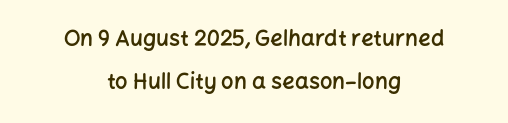
The letterforms sit shoulder to shoulder at normal distance. Summary of weight: moderately heavy, a semibold. A clean baseline with only descenders dipping below it. Is there much room between lines? Yes — plenty of vertical air separates them. The text block is weighted toward neither margin, spreading evenly from the middle. The font's upright variant was chosen for this text.
